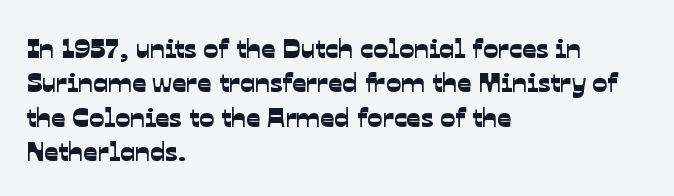
Q: Is the typeface a serif or a sans-serif typeface? A: Sans-serif.
Q: Is the text underlined? A: No.
Q: How is the paragraph aligned? A: Left-aligned.
Q: Is the spacing between letters normal or unusually wide? A: Normal.
Q: Width (condensed, normal, or wide)? A: Normal.
Q: Stroke contrast? A: Low.
Q: x-height? A: Medium.
Q: Monospaced? A: No.
